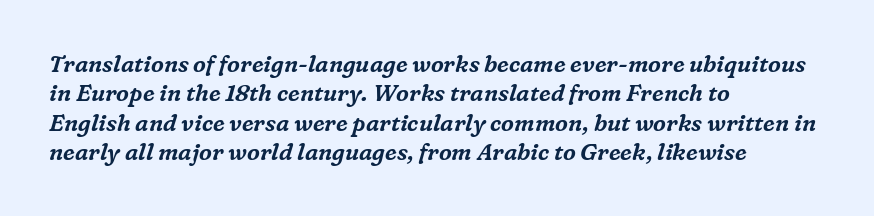
In terms of leading, this rendering sits right in the middle. A bare baseline throughout the passage. Yep, that's italic — everything's leaning. The paragraph has a hard left edge and a soft right edge.
